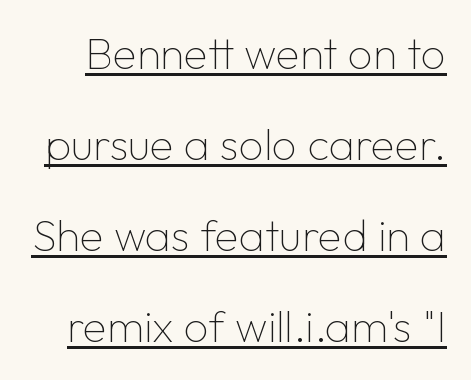
The image shows 44 px thin sans-serif type, upright; set loose line spacing (2.07x), normal letter spacing, underlined; low stroke contrast and a medium x-height.
